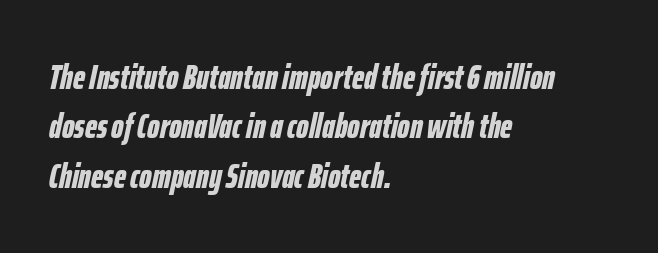
{"italic": "yes", "lean": "right", "slant_degrees": 12, "bold": "yes", "weight": "bold", "width": "condensed", "stroke_contrast": "low", "x_height": "medium", "monospaced": "no", "underline": "no", "align": "left", "line_spacing": "normal", "line_spacing_ratio": 1.41, "letter_spacing": "normal", "letter_spacing_em": 0.0, "glyph_px": 35}
